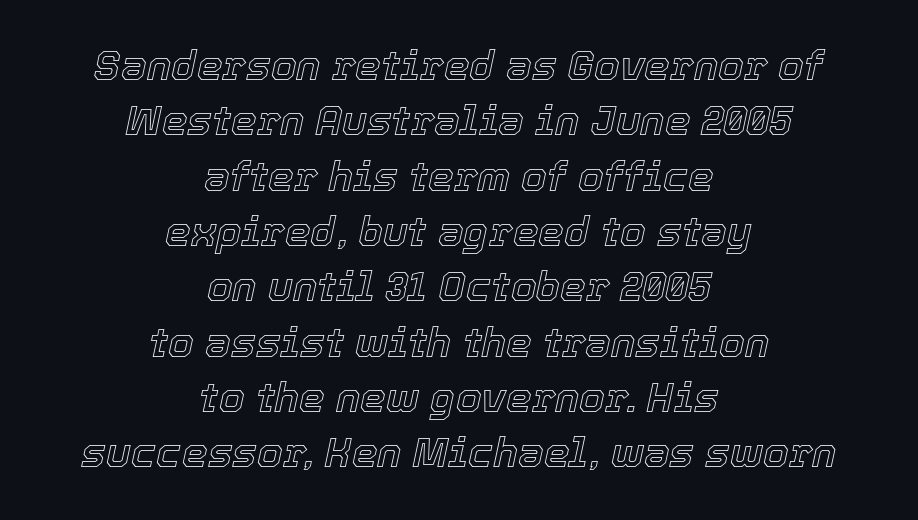
Vertical spacing — default. This is oblique type, the kind used for emphasis or titles. The space directly below the letters is spotless. Students, note that the glyphs here touch the page at normal intervals. The paragraph has two soft edges and a firm central axis.
